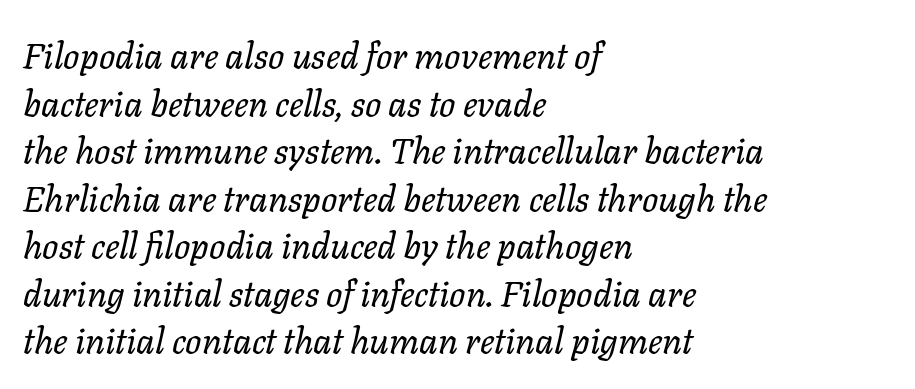
{"italic": "yes", "lean": "right", "slant_degrees": 11, "bold": "no", "weight": "regular", "width": "normal", "stroke_contrast": "low", "x_height": "medium", "monospaced": "no", "underline": "no", "align": "left", "line_spacing": "normal", "line_spacing_ratio": 1.32, "letter_spacing": "normal", "letter_spacing_em": 0.0, "glyph_px": 36}
